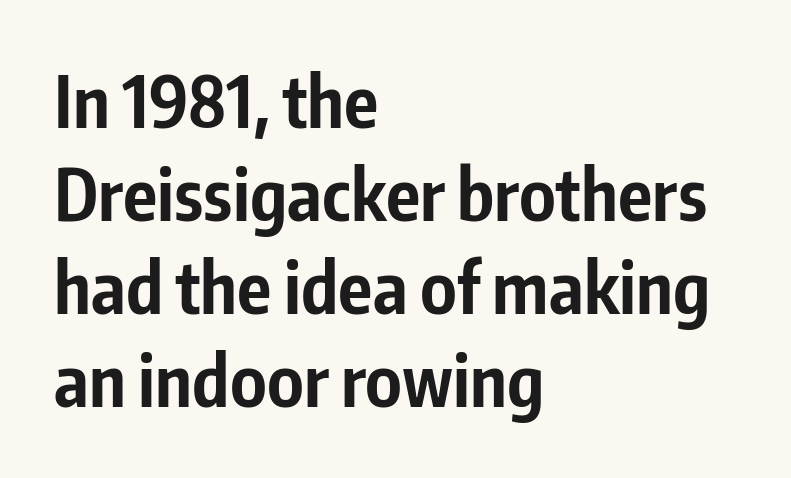
The image shows 71 px bold, condensed sans-serif type, upright; set left-aligned, normal line spacing (1.31x), normal letter spacing, not underlined; low stroke contrast and a medium x-height.
